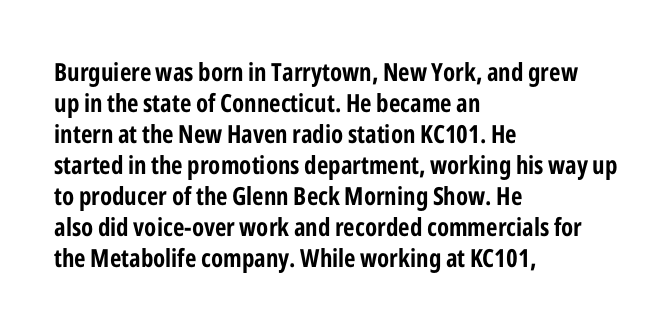
Q: Is the text bold? A: Yes.
Q: Is the text italic (slanted)? A: No, it is upright.
Q: Is the text underlined? A: No.
Q: How is the paragraph aligned? A: Left-aligned.
Q: Is the spacing between letters normal or unusually wide? A: Normal.
